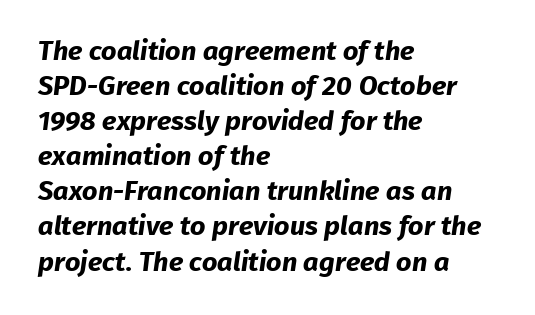
The type is set solid horizontally, with unmodified tracking. The face used here has the dense, thick strokes of a bold. The specimen omits any rule beneath the text block's lines. Compared with typical paragraphs, the rows here are spaced about the same. These lines are set flush left with a ragged right edge.
